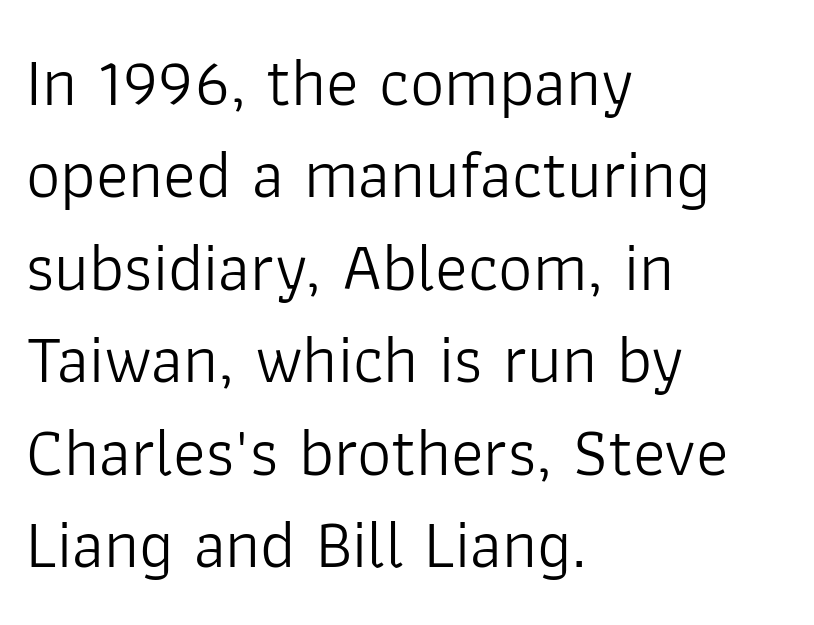
Inter-character spacing is left at the font's built-in metrics. Notice how descenders clear the ascenders below comfortably — that's standard leading. The font family rendered here belongs to the sans-serif group. Unlike italic type, these characters show no tilt at all.
